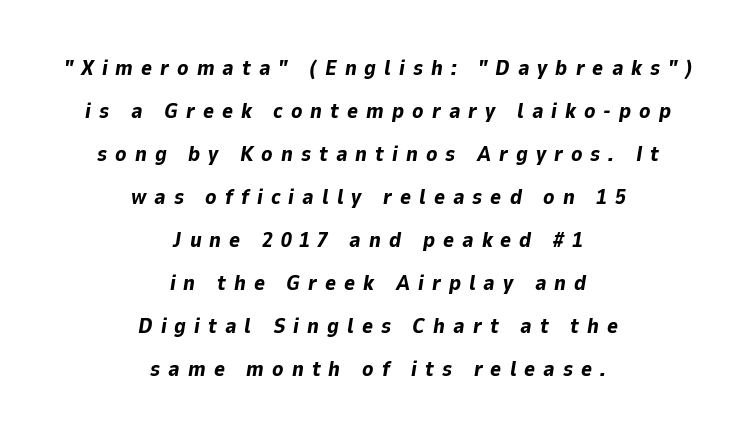
The image shows 21 px bold type, italic (leaning right); set centered, loose line spacing (2.05x), unusually wide letter spacing (+0.38 em), not underlined.
